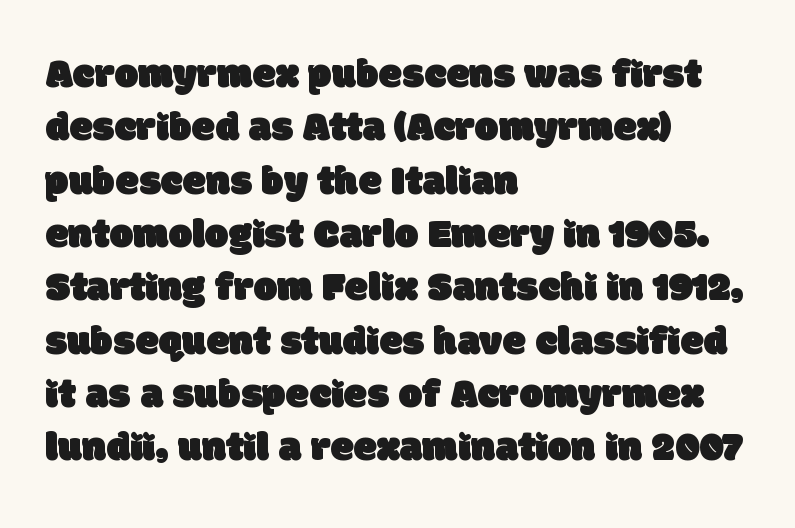
{"serif": "no", "width": "normal", "stroke_contrast": "low", "x_height": "large", "monospaced": "no", "underline": "no", "align": "left", "line_spacing": "normal", "line_spacing_ratio": 1.27, "letter_spacing": "normal", "letter_spacing_em": 0.0, "glyph_px": 42}
